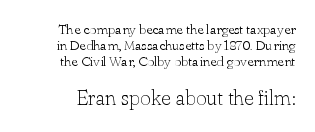
The image shows 21 px text type, upright; set tight line spacing (1.13x), normal letter spacing, not underlined; the second (bottom) block is 1.5x larger.
